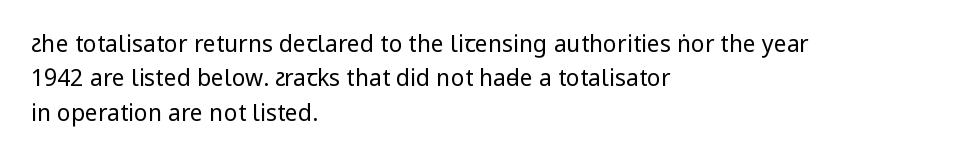
Observe the ordinary spacing: letters are neighbours, not strangers. Only glyphs here, with clear space below each row. Honestly, the row spacing looks completely unremarkable. No letter is thick-stroked: the sample isn't bold.
